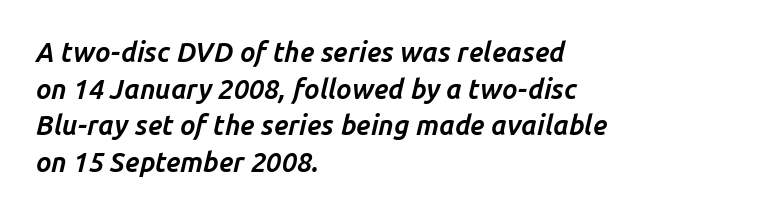
Quick note: interline space is typical. Bold? Absolutely — the strokes are thick and heavy. The line texture is even and compact thanks to regular tracking. The whole block is typeset with a tilt. Line starts are locked; line ends wander.
